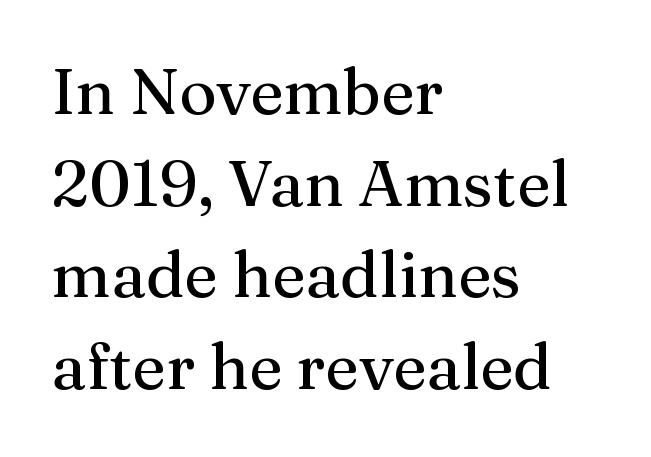
The image shows 64 px serif type, upright; set left-aligned, normal line spacing (1.43x), normal letter spacing, not underlined; medium stroke contrast and a medium x-height.
